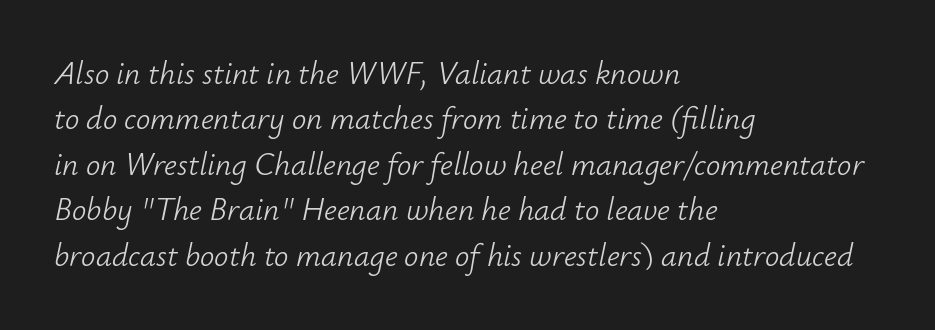
The image shows 32 px light type, italic (leaning right); set left-aligned, normal line spacing (1.42x), normal letter spacing, not underlined; low stroke contrast and a small x-height.
